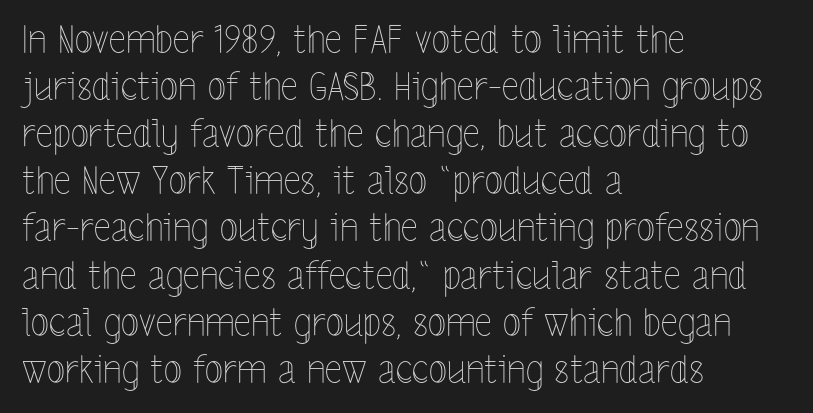
{"italic": "no", "bold": "no", "weight": "thin", "width": "condensed", "x_height": "medium", "monospaced": "no", "underline": "no", "align": "left", "line_spacing_ratio": 1.24, "letter_spacing": "normal", "letter_spacing_em": 0.0, "glyph_px": 38}
